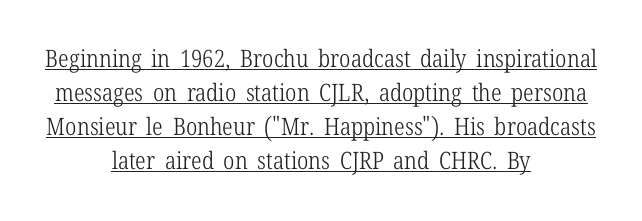
How would I describe the line gaps? Plain and ordinary. Caption: multi-line text, centered on the measure. Designer's note — italics off, roman on. The typesetting does not lean heavy: it is not bold.
